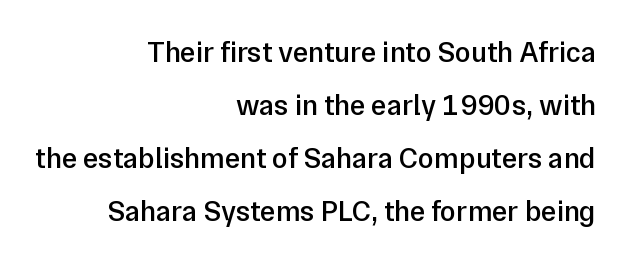
The strip under each line holds only bare page. Typeset ragged left — the right edge is the straight one. The letters carry no serifs — their stems end cleanly without finishing strokes. In terms of posture, this sample is upright.
